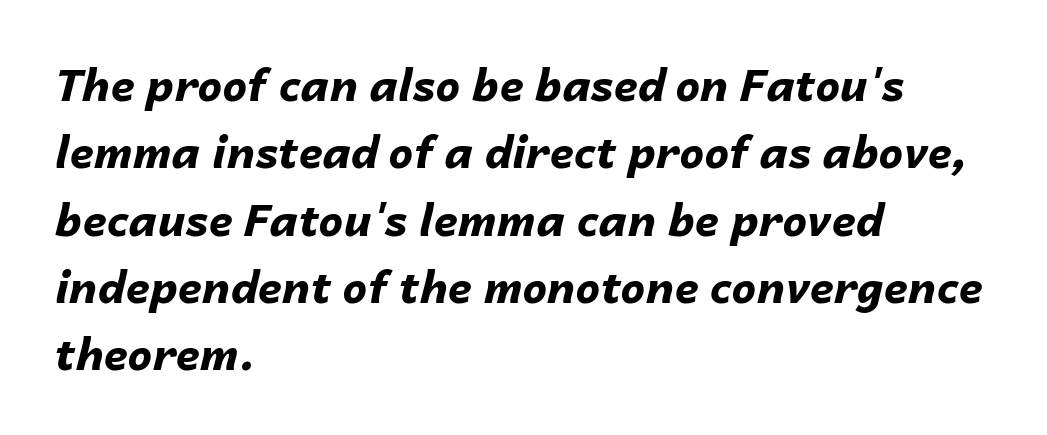
Q: Is the text bold? A: Yes.
Q: Is the text italic (slanted)? A: Yes, it leans right by about 14 degrees.
Q: Is the text underlined? A: No.
Q: How is the paragraph aligned? A: Left-aligned.
Q: Is the spacing between letters normal or unusually wide? A: Normal.
Q: Is the spacing between lines tight, normal or loose? A: Normal.
Q: Width (condensed, normal, or wide)? A: Normal.
Q: Stroke contrast? A: Low.
Q: x-height? A: Medium.
Q: Monospaced? A: No.
